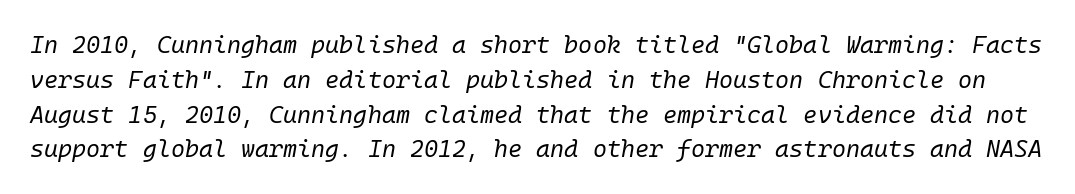
{"italic": "yes", "lean": "right", "slant_degrees": 10, "bold": "no", "underline": "no", "line_spacing": "normal", "line_spacing_ratio": 1.45, "letter_spacing": "normal", "letter_spacing_em": 0.0, "glyph_px": 24}
